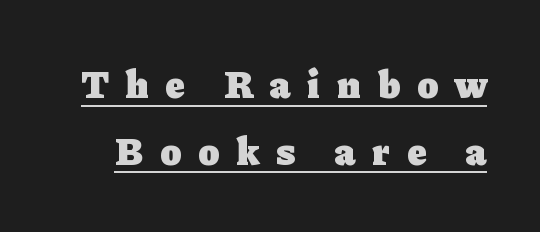
Q: Is the text bold? A: Yes.
Q: Is the text italic (slanted)? A: No, it is upright.
Q: Is the typeface a serif or a sans-serif typeface? A: Serif.
Q: Is the text underlined? A: Yes.
Q: Is the spacing between letters normal or unusually wide? A: Unusually wide.
Q: Width (condensed, normal, or wide)? A: Normal.
Q: Stroke contrast? A: Low.
Q: x-height? A: Medium.
Q: Monospaced? A: No.
